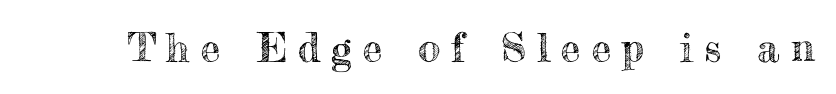
Q: Is the text italic (slanted)? A: No, it is upright.
Q: Is the text underlined? A: No.
Q: Is the spacing between letters normal or unusually wide? A: Unusually wide.
Q: Width (condensed, normal, or wide)? A: Normal.
Q: x-height? A: Small.
Q: Monospaced? A: No.
